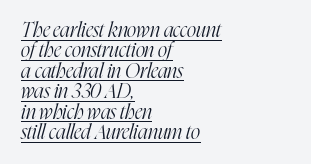
The image shows 20 px text type, italic (leaning right); set left-aligned, tight line spacing (1.02x), normal letter spacing, underlined.
